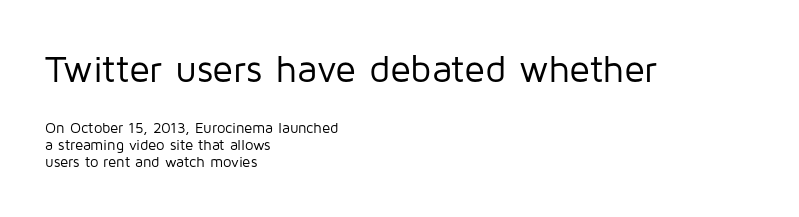
{"serif": "no", "italic": "no", "bold": "no", "weight": "regular", "width": "normal", "stroke_contrast": "low", "x_height": "medium", "monospaced": "no", "underline": "no", "align": "left", "line_spacing": "tight", "line_spacing_ratio": 1.13, "letter_spacing": "normal", "letter_spacing_em": 0.0, "larger_block": "first", "size_ratio": 2.53, "glyph_px": 38}
